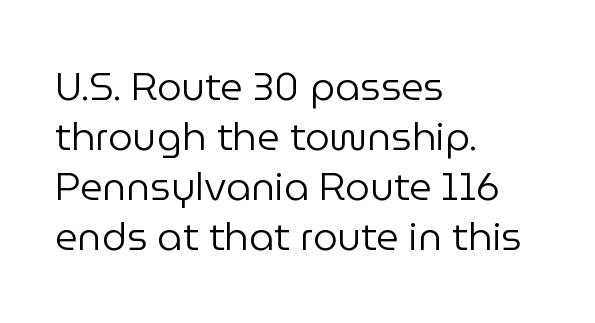
The image shows 39 px regular-weight sans-serif type, upright; set left-aligned, normal line spacing (1.28x), normal letter spacing, not underlined; low stroke contrast and a medium x-height.
